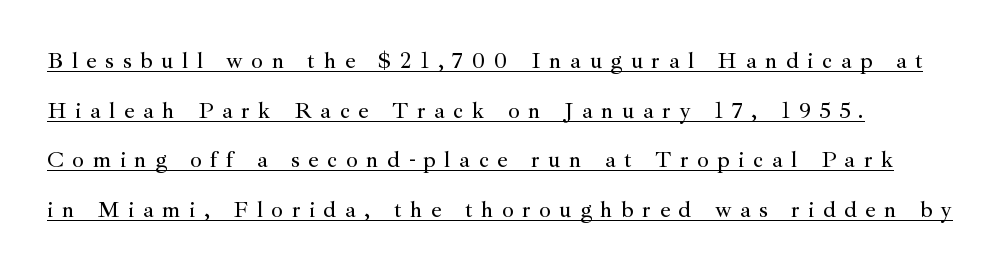
Q: Is the text italic (slanted)? A: No, it is upright.
Q: Is the text underlined? A: Yes.
Q: How is the paragraph aligned? A: Left-aligned.
Q: Is the spacing between letters normal or unusually wide? A: Unusually wide.
Q: Is the spacing between lines tight, normal or loose? A: Loose.
